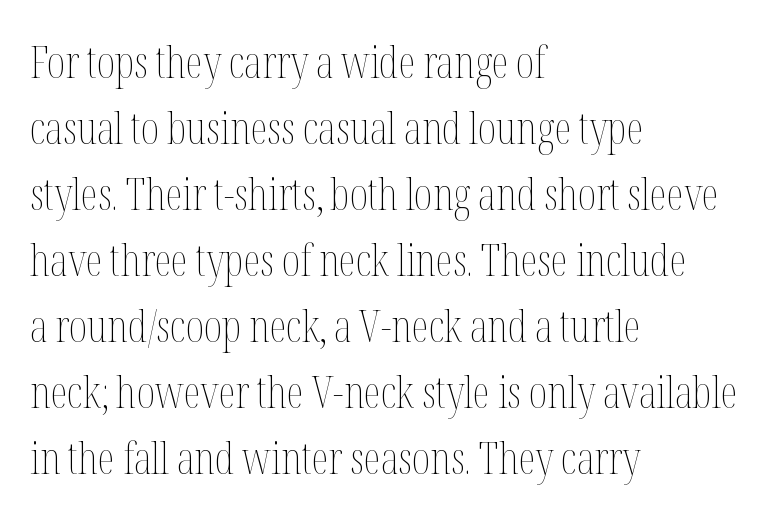
You can tell it's not italic because the verticals are truly vertical. The rendering anchors every line to the left-hand side. A clean baseline with only descenders dipping below it. Is the letter spacing exaggerated? No — it looks like the ordinary default. This reads as an unemphasized weight, regular at the heaviest.
